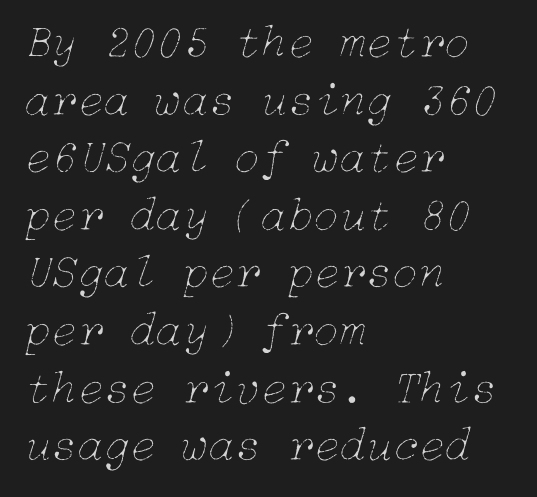
{"italic": "yes", "lean": "right", "slant_degrees": 15, "bold": "no", "weight": "thin", "width": "normal", "stroke_contrast": "low", "x_height": "medium", "underline": "no", "align": "left", "line_spacing_ratio": 1.2, "letter_spacing": "normal", "letter_spacing_em": 0.0, "glyph_px": 48}
